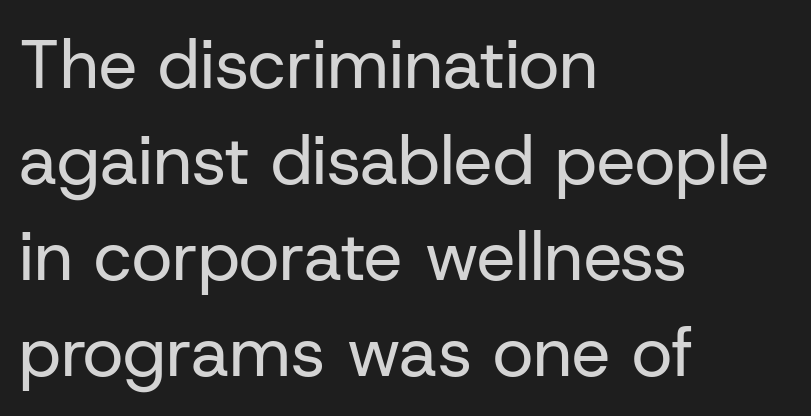
{"serif": "no", "italic": "no", "bold": "no", "weight": "regular", "width": "normal", "stroke_contrast": "low", "x_height": "medium", "monospaced": "no", "underline": "no", "align": "left", "line_spacing": "normal", "line_spacing_ratio": 1.39, "letter_spacing": "normal", "letter_spacing_em": 0.0, "glyph_px": 69}
